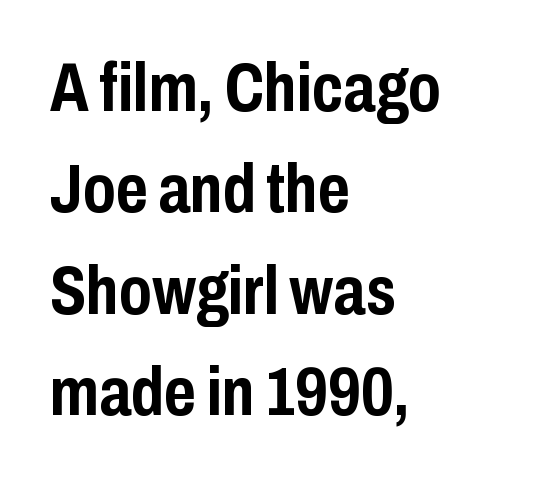
The image shows 69 px semibold, condensed sans-serif type, upright; set left-aligned, normal line spacing (1.47x), normal letter spacing, not underlined; low stroke contrast and a medium x-height.
